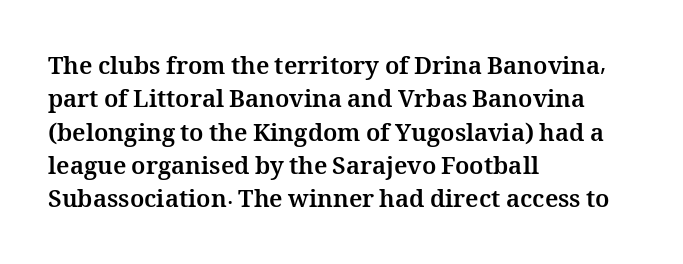
Q: Is the text bold? A: Yes.
Q: Is the text italic (slanted)? A: No, it is upright.
Q: Is the text underlined? A: No.
Q: How is the paragraph aligned? A: Left-aligned.
Q: Is the spacing between letters normal or unusually wide? A: Normal.
Q: Is the spacing between lines tight, normal or loose? A: Normal.
